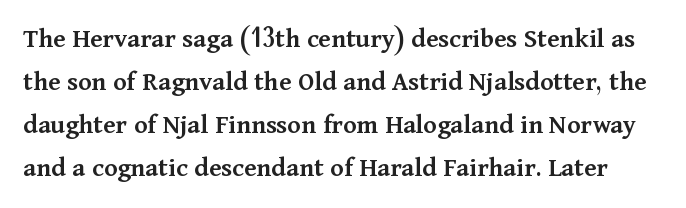
Q: Is the text bold? A: Semi-bold.
Q: Is the text italic (slanted)? A: No, it is upright.
Q: Is the typeface a serif or a sans-serif typeface? A: Serif.
Q: Is the text underlined? A: No.
Q: Is the spacing between letters normal or unusually wide? A: Normal.
Q: Is the spacing between lines tight, normal or loose? A: Normal.
Q: Width (condensed, normal, or wide)? A: Normal.
Q: Stroke contrast? A: Medium.
Q: x-height? A: Medium.
Q: Monospaced? A: No.
